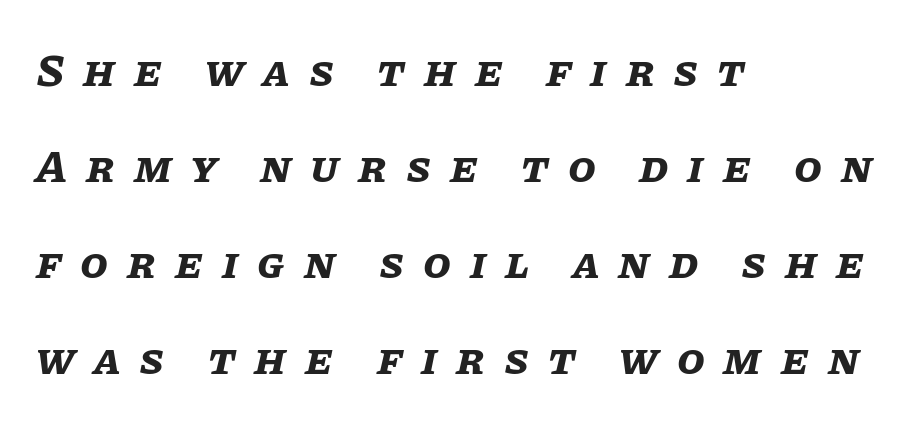
The rendering applies a slant to the glyphs. Short note: letters widely spaced. These lines stack with their left ends in a neat column. Descenders hang freely into open space.
